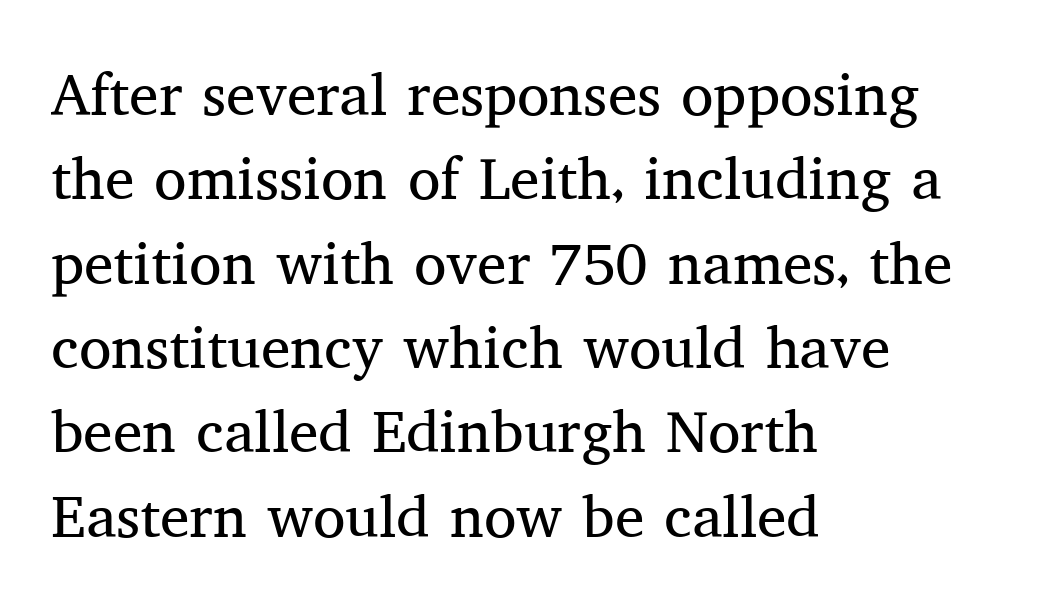
The image shows 59 px regular-weight serif type, upright; set left-aligned, normal line spacing (1.43x), normal letter spacing, not underlined; medium stroke contrast and a medium x-height.
